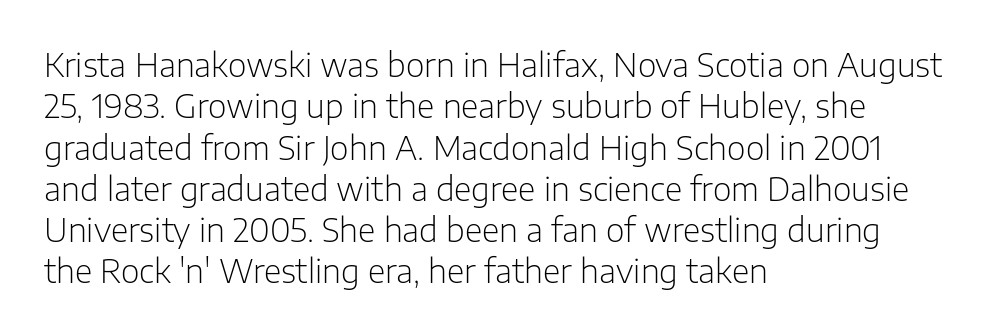
{"serif": "no", "italic": "no", "bold": "no", "weight": "light", "width": "normal", "stroke_contrast": "low", "x_height": "medium", "monospaced": "no", "underline": "no", "align": "left", "line_spacing": "normal", "line_spacing_ratio": 1.29, "letter_spacing": "normal", "letter_spacing_em": 0.0, "glyph_px": 32}
